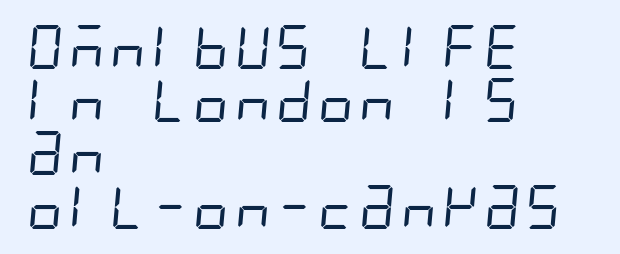
Q: Is the text bold? A: No.
Q: Is the typeface a serif or a sans-serif typeface? A: Sans-serif.
Q: Is the text underlined? A: No.
Q: How is the paragraph aligned? A: Left-aligned.
Q: Is the spacing between letters normal or unusually wide? A: Normal.
Q: Width (condensed, normal, or wide)? A: Condensed.
Q: Stroke contrast? A: Low.
Q: x-height? A: Large.
